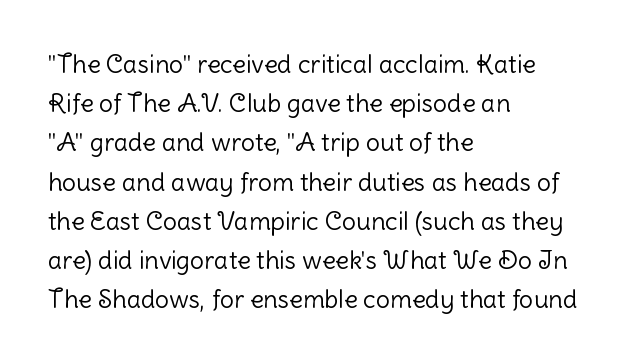
The image shows 25 px text type, upright; set left-aligned, normal line spacing (1.57x), normal letter spacing, not underlined.
